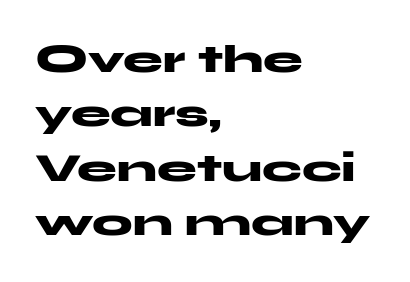
The image shows 40 px heavy, wide sans-serif type, upright; set left-aligned, normal line spacing (1.36x), normal letter spacing, not underlined; medium stroke contrast and a medium x-height.
